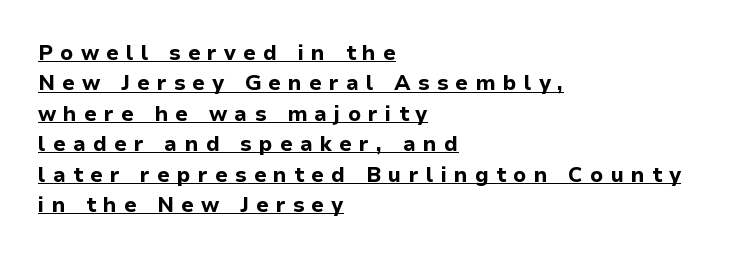
{"italic": "no", "bold": "yes", "underline": "yes", "align": "left", "line_spacing": "normal", "line_spacing_ratio": 1.45, "letter_spacing": "wide", "letter_spacing_em": 0.34, "glyph_px": 21}
